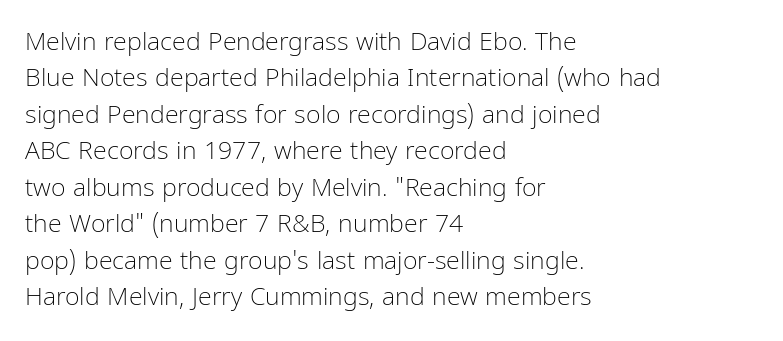
{"italic": "no", "bold": "no", "underline": "no", "align": "left", "line_spacing": "normal", "line_spacing_ratio": 1.46, "letter_spacing": "normal", "letter_spacing_em": 0.0, "glyph_px": 25}
